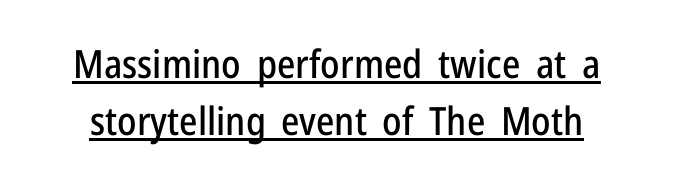
{"serif": "no", "italic": "no", "width": "condensed", "stroke_contrast": "low", "x_height": "medium", "monospaced": "no", "underline": "yes", "line_spacing": "normal", "line_spacing_ratio": 1.45, "letter_spacing": "normal", "letter_spacing_em": 0.0, "glyph_px": 39}
